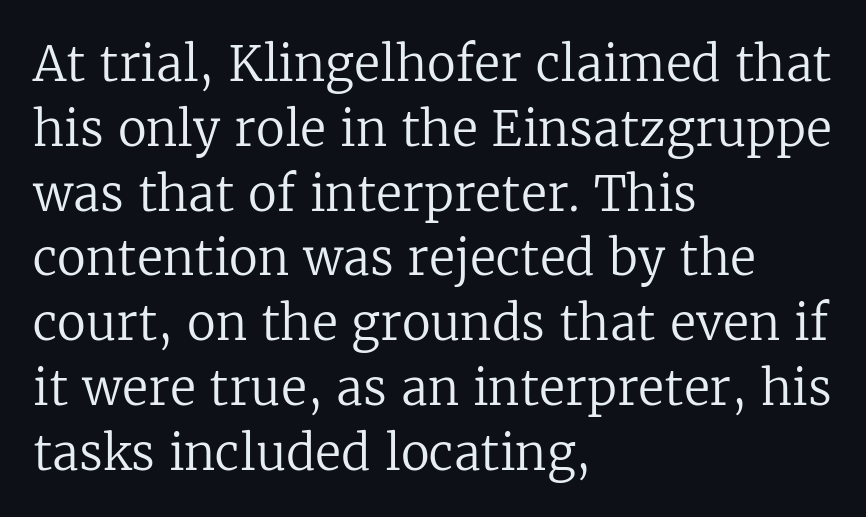
What stands out about the letter spacing? Nothing — it is the standard amount. The typeface has the unassuming heft of standard copy or less. This sample has the flowing, uneven cadence of proportional lettering. Leading matches the norm, producing a regular column.
